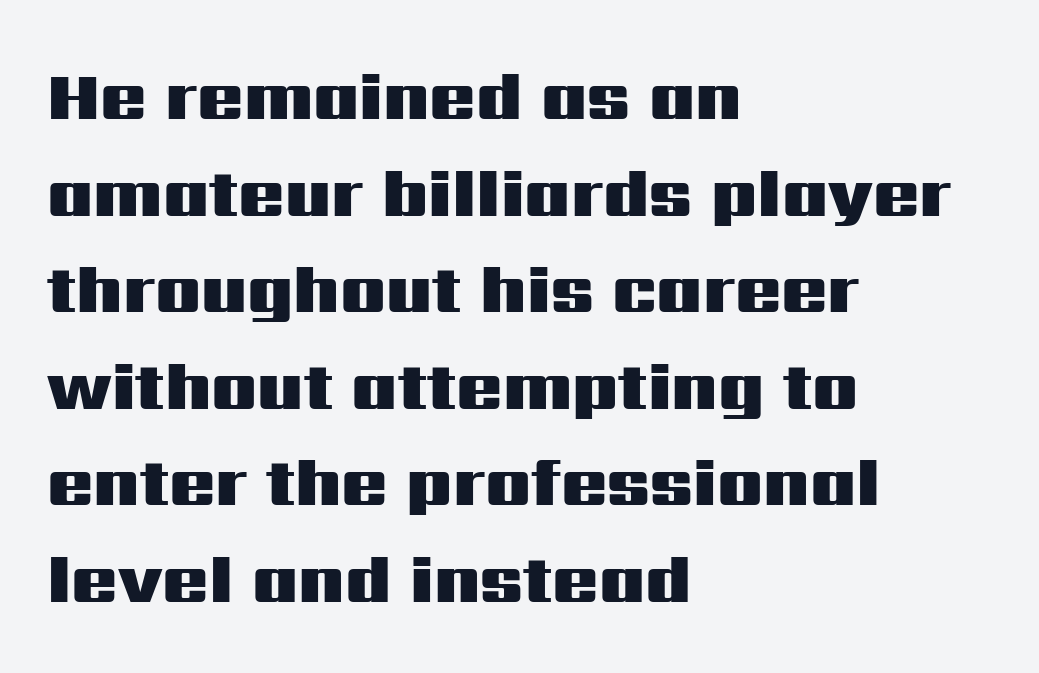
Its strokes are broad and dark, the hallmark of bold type. Check the space under the baseline: it is left empty. Looks like regular typesetting: each glyph gets only the width it needs. How would I describe the line gaps? Plain and ordinary.
